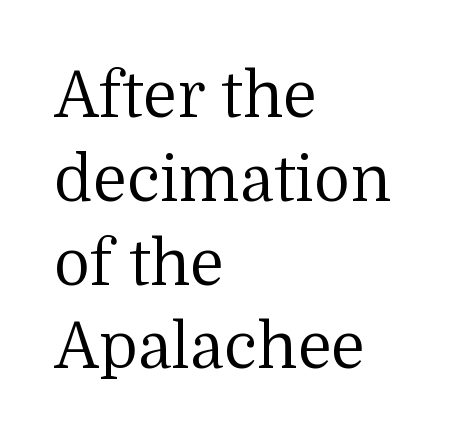
The image shows 63 px regular-weight serif type, upright; set left-aligned, normal line spacing (1.33x), normal letter spacing, not underlined; medium stroke contrast and a medium x-height.
